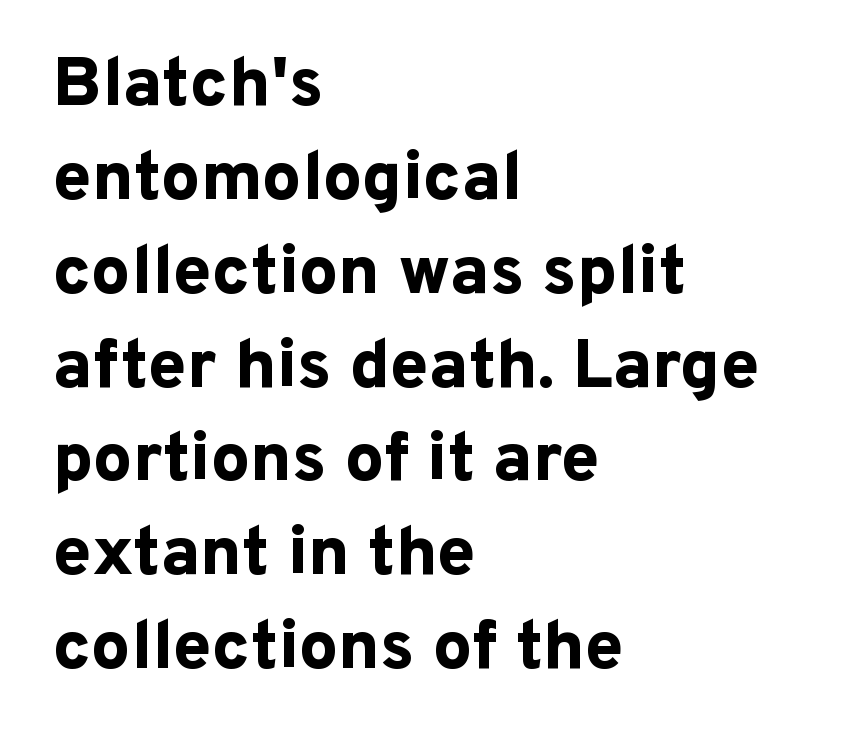
Q: Is the text bold? A: Yes.
Q: Is the text italic (slanted)? A: No, it is upright.
Q: Is the typeface a serif or a sans-serif typeface? A: Sans-serif.
Q: Is the text underlined? A: No.
Q: How is the paragraph aligned? A: Left-aligned.
Q: Is the spacing between letters normal or unusually wide? A: Normal.
Q: Is the spacing between lines tight, normal or loose? A: Normal.
Q: Width (condensed, normal, or wide)? A: Normal.
Q: Stroke contrast? A: Low.
Q: x-height? A: Medium.
Q: Monospaced? A: No.
